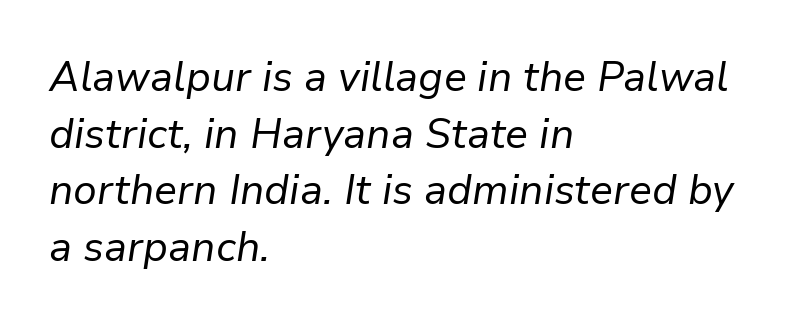
The image shows 41 px regular-weight type, italic (leaning right); set left-aligned, normal line spacing (1.38x), normal letter spacing, not underlined; low stroke contrast and a medium x-height.
